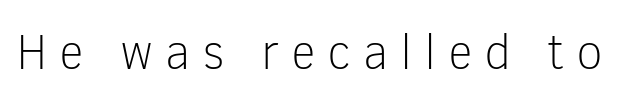
A bare baseline throughout the passage. Each stroke keeps to a modest, everyday thickness or less. Style check: upright. You could only call the tracking loose — the letters float apart. The face used here is proportionally spaced, like ordinary book or web type.
